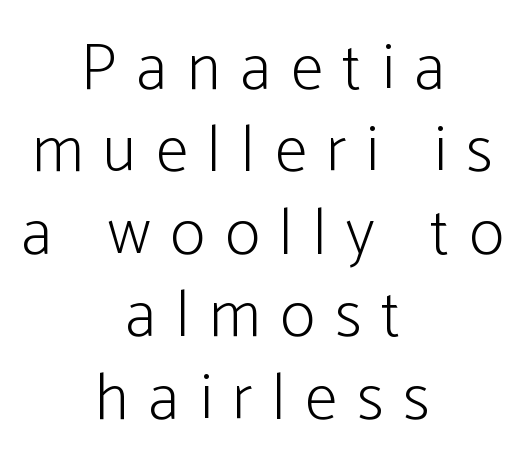
Q: Is the text bold? A: No.
Q: Is the text italic (slanted)? A: No, it is upright.
Q: Is the typeface a serif or a sans-serif typeface? A: Sans-serif.
Q: Is the text underlined? A: No.
Q: How is the paragraph aligned? A: Centered.
Q: Is the spacing between letters normal or unusually wide? A: Unusually wide.
Q: Is the spacing between lines tight, normal or loose? A: Normal.
Q: Width (condensed, normal, or wide)? A: Condensed.
Q: Stroke contrast? A: Low.
Q: x-height? A: Medium.
Q: Monospaced? A: No.
